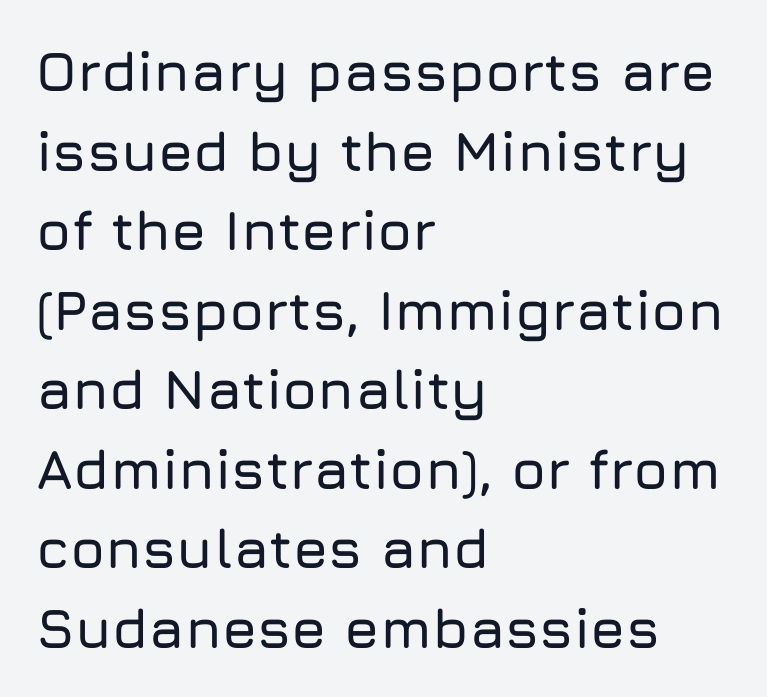
Italic? Not at all — the glyphs are vertical. Short and long lines alike share a common starting point at left. The horizontal fit of the characters is conventional and even. The rendering uses a moderate line-height, typical for paragraphs. The string is rendered with underlining switched off.
